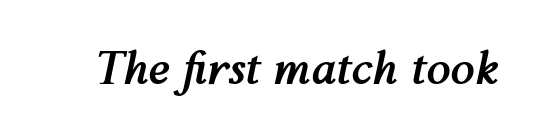
The image shows 44 px semibold type, italic (leaning right); set normal letter spacing, not underlined; medium stroke contrast and a medium x-height.
